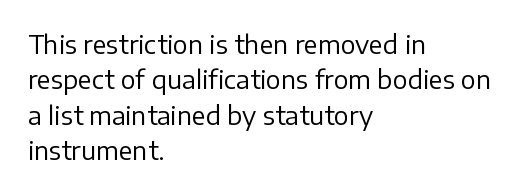
{"italic": "no", "bold": "no", "underline": "no", "align": "left", "line_spacing": "normal", "line_spacing_ratio": 1.42, "letter_spacing": "normal", "letter_spacing_em": 0.0, "glyph_px": 25}
